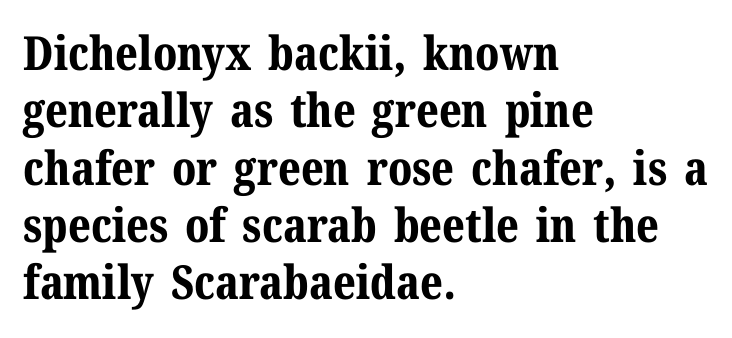
{"serif": "yes", "italic": "no", "bold": "yes", "weight": "bold", "width": "normal", "stroke_contrast": "medium", "x_height": "medium", "monospaced": "no", "underline": "no", "align": "left", "line_spacing_ratio": 1.22, "letter_spacing": "normal", "letter_spacing_em": 0.0, "glyph_px": 47}
